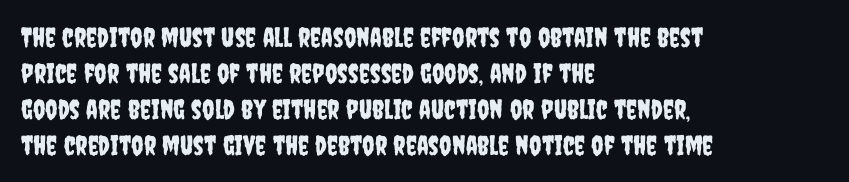
The image shows 27 px text type, upright; set left-aligned, normal line spacing (1.33x), normal letter spacing, not underlined.
